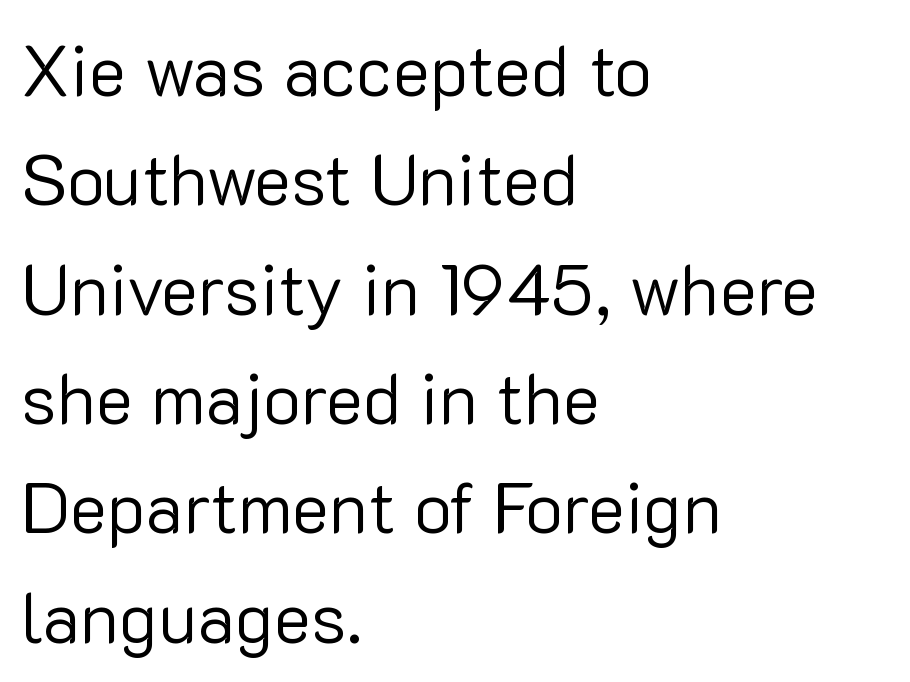
Q: Is the text bold? A: No.
Q: Is the text italic (slanted)? A: No, it is upright.
Q: Is the typeface a serif or a sans-serif typeface? A: Sans-serif.
Q: Is the text underlined? A: No.
Q: How is the paragraph aligned? A: Left-aligned.
Q: Is the spacing between letters normal or unusually wide? A: Normal.
Q: Is the spacing between lines tight, normal or loose? A: Normal.
Q: Width (condensed, normal, or wide)? A: Normal.
Q: Stroke contrast? A: Low.
Q: x-height? A: Medium.
Q: Monospaced? A: No.
